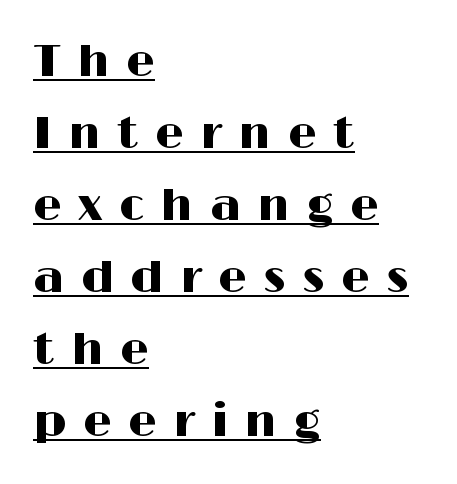
Q: Is the text italic (slanted)? A: No, it is upright.
Q: Is the typeface a serif or a sans-serif typeface? A: Sans-serif.
Q: Is the text underlined? A: Yes.
Q: How is the paragraph aligned? A: Left-aligned.
Q: Is the spacing between letters normal or unusually wide? A: Unusually wide.
Q: Is the spacing between lines tight, normal or loose? A: Normal.
Q: Width (condensed, normal, or wide)? A: Wide.
Q: Stroke contrast? A: High.
Q: x-height? A: Medium.
Q: Monospaced? A: No.
